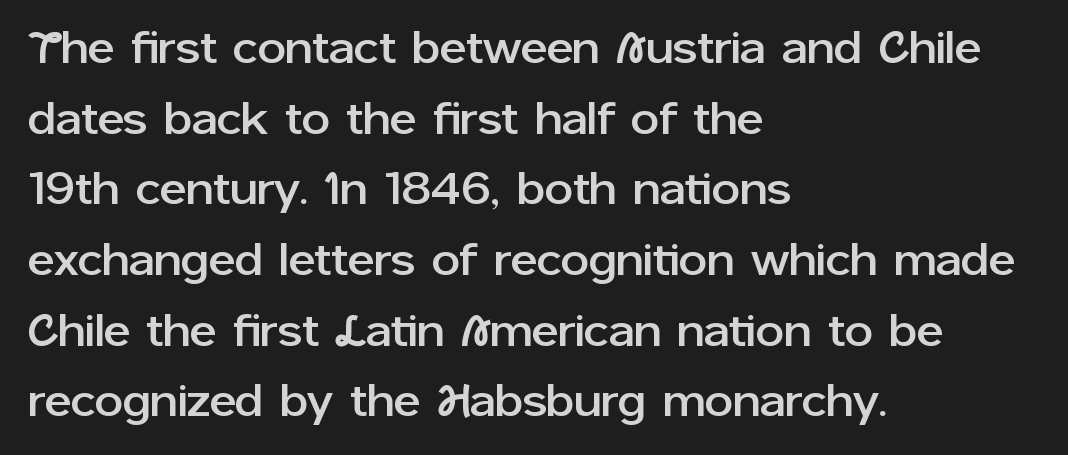
Q: Is the text italic (slanted)? A: No, it is upright.
Q: Is the typeface a serif or a sans-serif typeface? A: Sans-serif.
Q: Is the text underlined? A: No.
Q: How is the paragraph aligned? A: Left-aligned.
Q: Is the spacing between letters normal or unusually wide? A: Normal.
Q: Is the spacing between lines tight, normal or loose? A: Normal.
Q: Width (condensed, normal, or wide)? A: Normal.
Q: Stroke contrast? A: Low.
Q: x-height? A: Medium.
Q: Monospaced? A: No.
